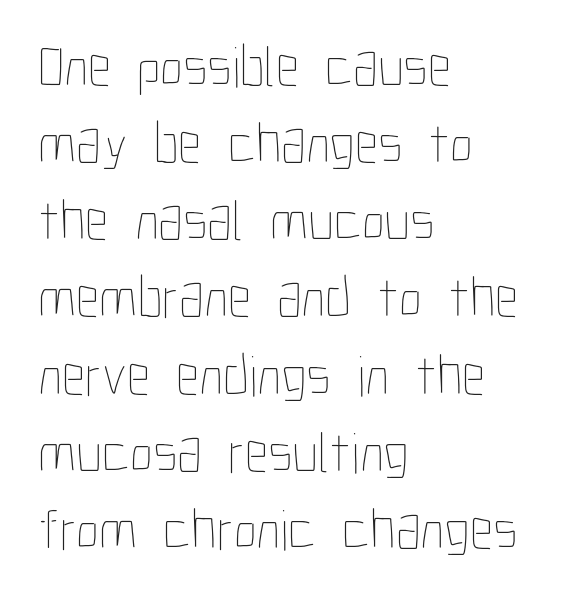
Q: Is the text bold? A: No.
Q: Is the text italic (slanted)? A: No, it is upright.
Q: Is the text underlined? A: No.
Q: How is the paragraph aligned? A: Left-aligned.
Q: Is the spacing between letters normal or unusually wide? A: Normal.
Q: Is the spacing between lines tight, normal or loose? A: Normal.
Q: Width (condensed, normal, or wide)? A: Condensed.
Q: Stroke contrast? A: Low.
Q: x-height? A: Medium.
Q: Monospaced? A: No.
